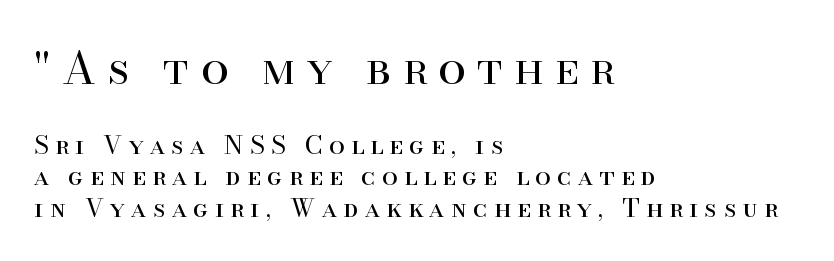
Stroke mass is kept to a normal reading level or below. Nope, not italic — everything's standing straight. This sample keeps an unexceptional amount of space between lines. Characters follow at a spacing far wider than the type designer built in. The letters carry serifs — small finishing strokes at the ends of their stems. Just letters on the line, the space beneath them empty.
